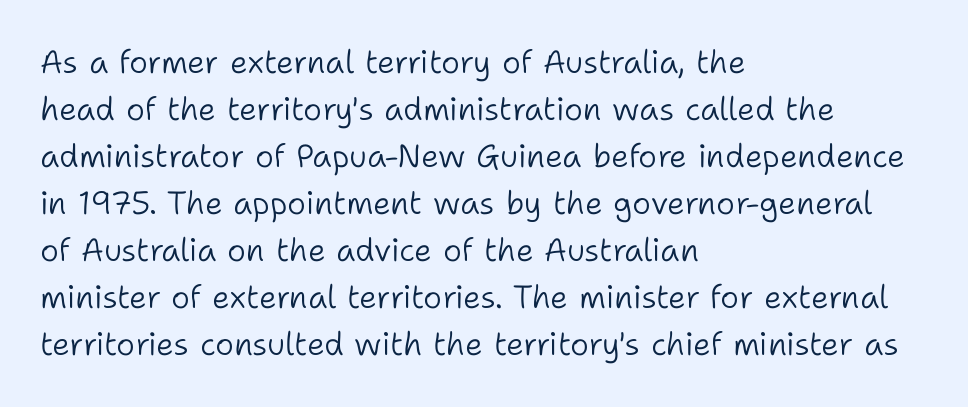
Q: Is the text bold? A: No.
Q: Is the text italic (slanted)? A: No, it is upright.
Q: Is the typeface a serif or a sans-serif typeface? A: Sans-serif.
Q: Is the text underlined? A: No.
Q: How is the paragraph aligned? A: Left-aligned.
Q: Is the spacing between letters normal or unusually wide? A: Normal.
Q: Is the spacing between lines tight, normal or loose? A: Normal.
Q: Width (condensed, normal, or wide)? A: Normal.
Q: Stroke contrast? A: Low.
Q: x-height? A: Medium.
Q: Monospaced? A: No.
